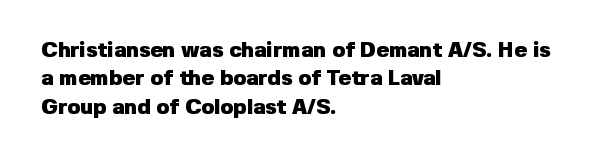
{"italic": "no", "bold": "yes", "underline": "no", "align": "left", "line_spacing": "normal", "line_spacing_ratio": 1.35, "letter_spacing": "normal", "letter_spacing_em": 0.0, "glyph_px": 21}
